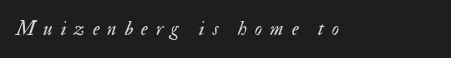
The glyphs look as if they've been sheared to an angle. Clear beneath every line of the passage. Inter-character spacing is expanded well beyond the font's built-in metrics. Stroke thickness stays within the range of a standard reading face or lighter.
